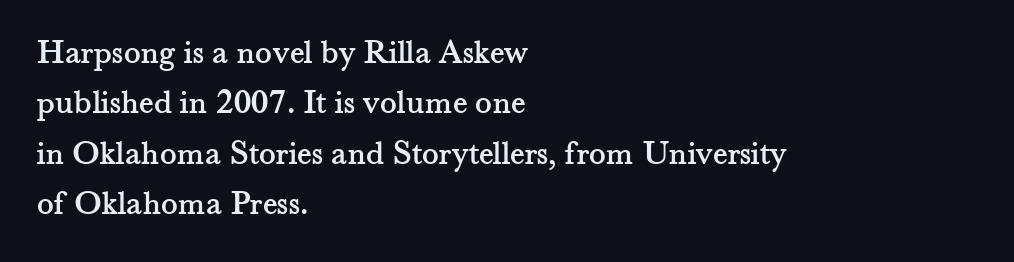
The image shows 35 px serif type, upright; set left-aligned, normal line spacing (1.44x), normal letter spacing, not underlined; medium stroke contrast and a small x-height.
